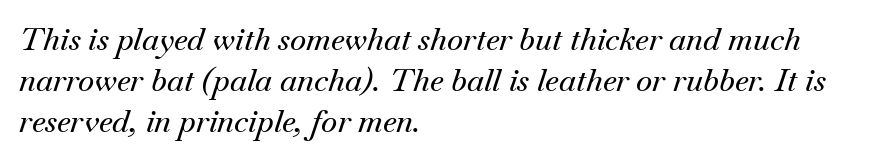
{"serif": "yes", "italic": "yes", "lean": "right", "slant_degrees": 18, "width": "normal", "stroke_contrast": "medium", "x_height": "small", "monospaced": "no", "underline": "no", "align": "left", "line_spacing": "normal", "line_spacing_ratio": 1.32, "letter_spacing": "normal", "letter_spacing_em": 0.0, "glyph_px": 31}
